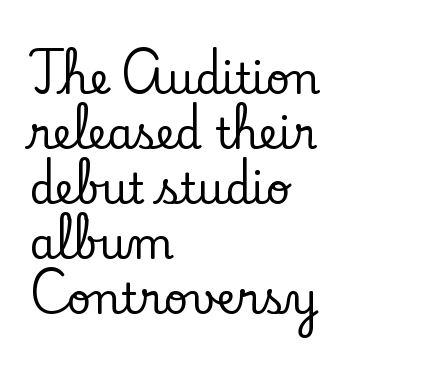
Q: Is the text italic (slanted)? A: No, it is upright.
Q: Is the typeface a serif or a sans-serif typeface? A: Serif.
Q: Is the text underlined? A: No.
Q: How is the paragraph aligned? A: Left-aligned.
Q: Is the spacing between letters normal or unusually wide? A: Normal.
Q: Is the spacing between lines tight, normal or loose? A: Normal.
Q: Width (condensed, normal, or wide)? A: Normal.
Q: Stroke contrast? A: Low.
Q: x-height? A: Small.
Q: Monospaced? A: No.
